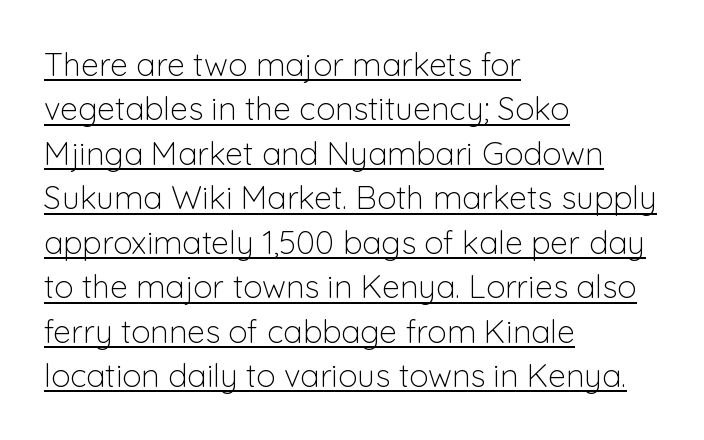
Letters have the restrained weight of plain body copy at most. Vertical spacing — default. The letters advance in unequal steps, a hallmark of proportional type. Does the lettering tilt? It doesn't — this is upright. The typesetter has applied underlining to the passage shown.
